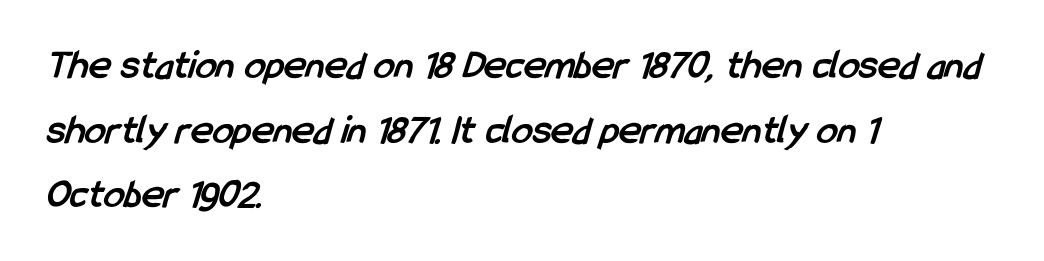
{"serif": "no", "bold": "yes", "weight": "semibold", "width": "condensed", "stroke_contrast": "low", "x_height": "medium", "monospaced": "no", "underline": "no", "align": "left", "line_spacing": "normal", "line_spacing_ratio": 1.54, "letter_spacing": "normal", "letter_spacing_em": 0.0, "glyph_px": 42}
